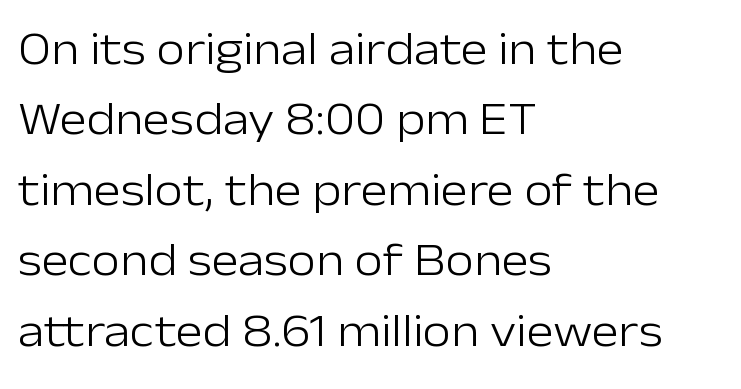
The image shows 46 px light sans-serif type, upright; set left-aligned, normal line spacing (1.53x), normal letter spacing, not underlined; low stroke contrast and a medium x-height.
